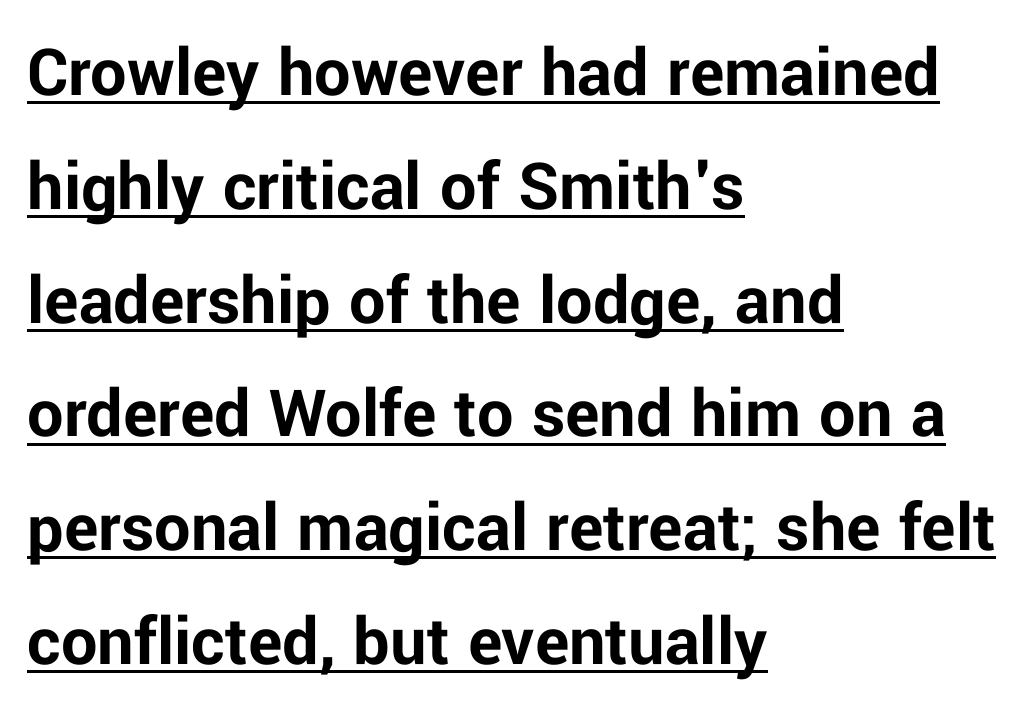
Q: Is the text bold? A: Yes.
Q: Is the text italic (slanted)? A: No, it is upright.
Q: Is the typeface a serif or a sans-serif typeface? A: Sans-serif.
Q: Is the text underlined? A: Yes.
Q: How is the paragraph aligned? A: Left-aligned.
Q: Is the spacing between letters normal or unusually wide? A: Normal.
Q: Is the spacing between lines tight, normal or loose? A: Normal.
Q: Width (condensed, normal, or wide)? A: Normal.
Q: Stroke contrast? A: Low.
Q: x-height? A: Medium.
Q: Monospaced? A: No.
